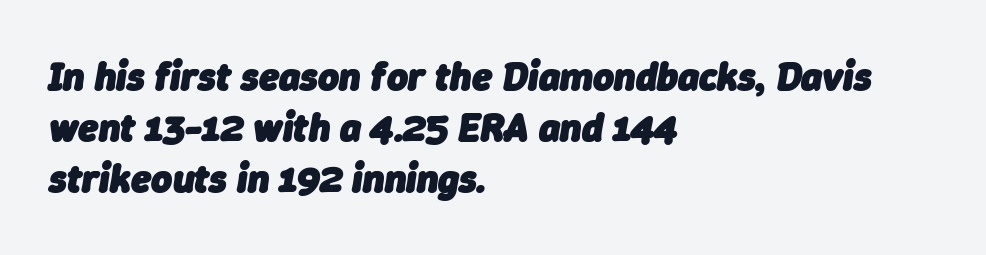
The image shows 40 px heavy type, italic (leaning right); set left-aligned, normal line spacing (1.28x), normal letter spacing, not underlined; low stroke contrast and a medium x-height.
